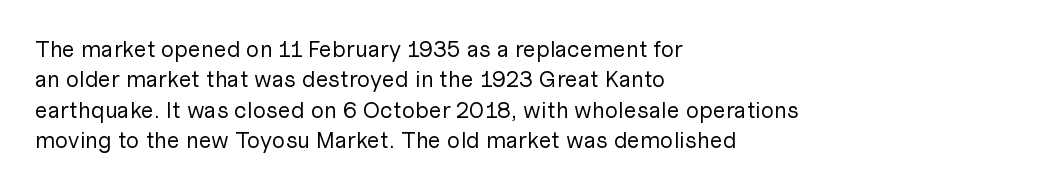
The image shows 23 px text type, upright; set left-aligned, normal line spacing (1.32x), normal letter spacing, not underlined.
